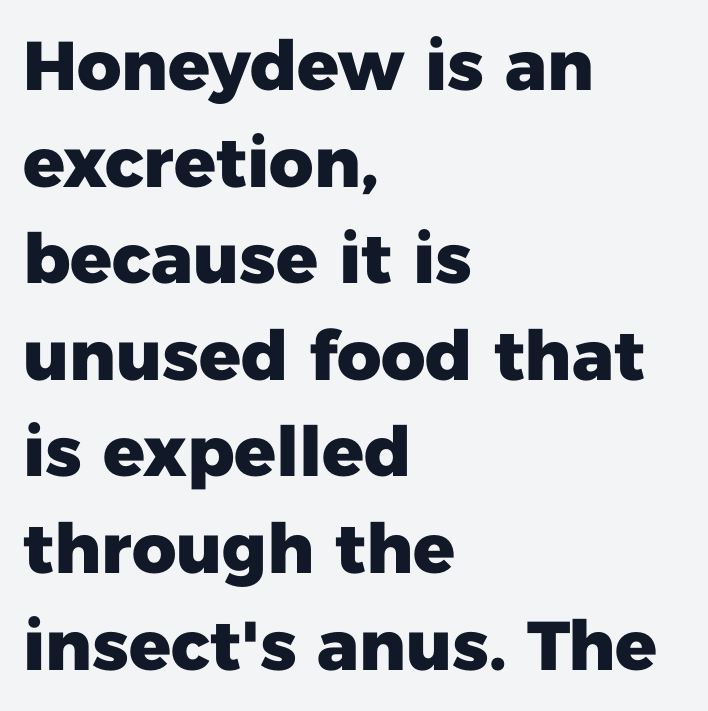
The space between consecutive lines is moderate. Note the varied advance widths — an 'i' is clearly narrower than an 'm'. Underlining? Definitely not there. The letters stand upright; this is a roman face.
